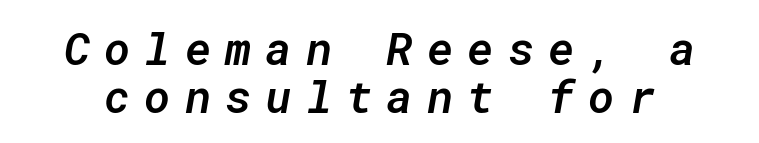
Each letter, wide or thin by design, is forced into the same width here. This is moderately heavy type, rendered in semibold. When letters slant like this, we call the style italic. Substantial extra tracking has been applied to these lines. Type without underlining.
